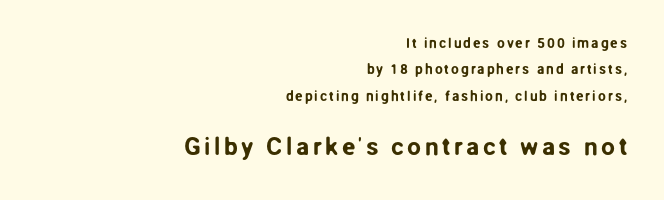
{"italic": "no", "underline": "no", "align": "right", "line_spacing_ratio": 1.89, "larger_block": "second", "size_ratio": 1.79, "glyph_px": 25}
